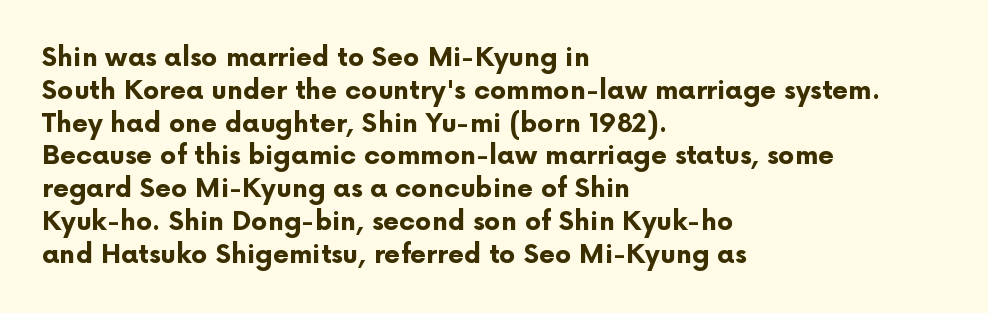
Q: Is the text bold? A: Yes.
Q: Is the text italic (slanted)? A: No, it is upright.
Q: Is the text underlined? A: No.
Q: How is the paragraph aligned? A: Left-aligned.
Q: Is the spacing between letters normal or unusually wide? A: Normal.
Q: Is the spacing between lines tight, normal or loose? A: Normal.
